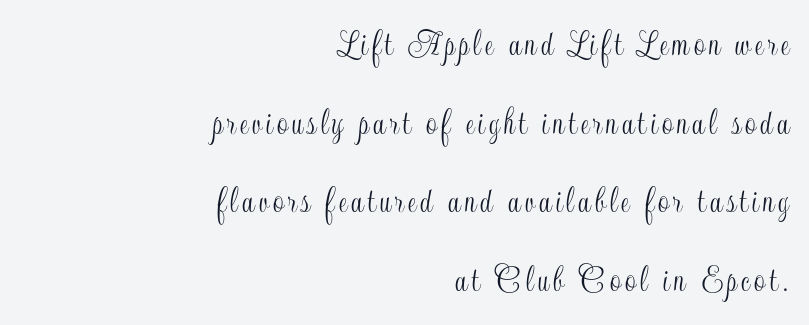
Q: Is the text italic (slanted)? A: Yes.
Q: Is the text underlined? A: No.
Q: How is the paragraph aligned? A: Right-aligned.
Q: Is the spacing between lines tight, normal or loose? A: Loose.
Q: Width (condensed, normal, or wide)? A: Condensed.
Q: x-height? A: Small.
Q: Monospaced? A: No.
